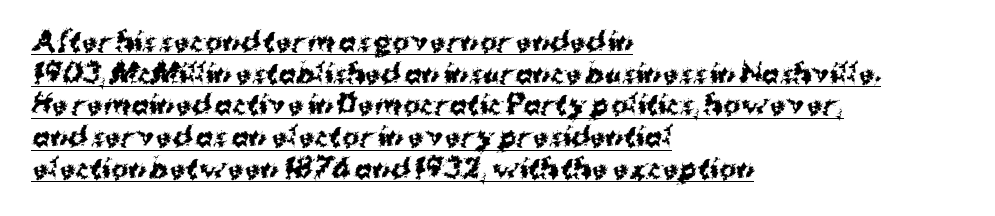
The image shows 26 px bold type; set left-aligned, line spacing 1.22x, normal letter spacing, underlined.
